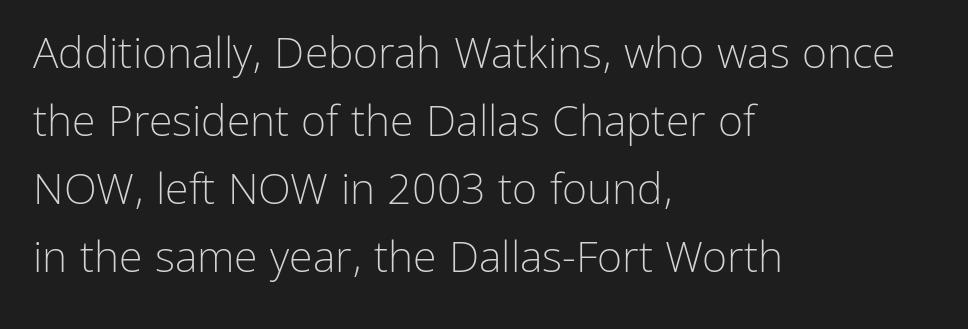
Q: Is the text bold? A: No.
Q: Is the text italic (slanted)? A: No, it is upright.
Q: Is the typeface a serif or a sans-serif typeface? A: Sans-serif.
Q: Is the text underlined? A: No.
Q: How is the paragraph aligned? A: Left-aligned.
Q: Is the spacing between letters normal or unusually wide? A: Normal.
Q: Is the spacing between lines tight, normal or loose? A: Normal.
Q: Width (condensed, normal, or wide)? A: Normal.
Q: Stroke contrast? A: Low.
Q: x-height? A: Medium.
Q: Monospaced? A: No.
